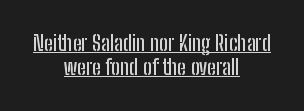
Q: Is the text italic (slanted)? A: No, it is upright.
Q: Is the text underlined? A: Yes.
Q: How is the paragraph aligned? A: Centered.
Q: Is the spacing between letters normal or unusually wide? A: Normal.
Q: Is the spacing between lines tight, normal or loose? A: Tight.
